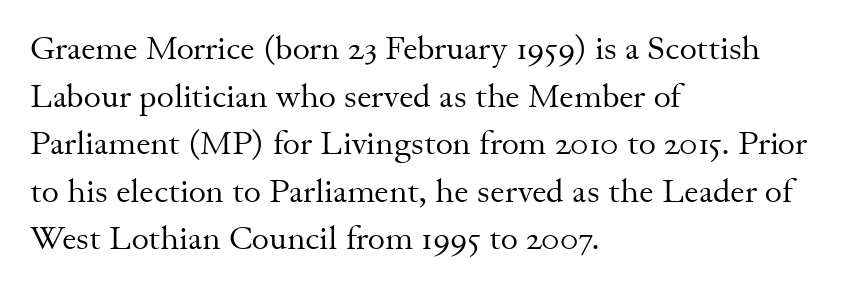
The font's upright variant was chosen for this text. The passage shown is typed in a proportional face where columns would drift. Leftover space on each line is placed entirely after the last word. The vertical gap from one line to the next is medium. The area under the type is left untouched. The type family on display is of the serif kind.
